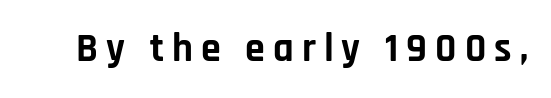
Students, this is bold: see how much ink each stroke carries. The face used here is proportionally spaced, like ordinary book or web type. In terms of letterspacing, this is a distinctly airy, spread setting. Does the type have serifs? No, each stem ends abruptly. A bare baseline throughout the passage.
